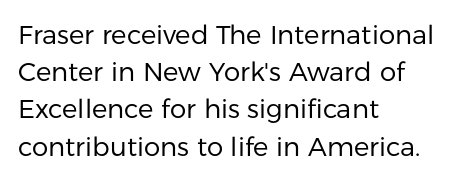
Q: Is the text bold? A: No.
Q: Is the text italic (slanted)? A: No, it is upright.
Q: Is the text underlined? A: No.
Q: How is the paragraph aligned? A: Left-aligned.
Q: Is the spacing between letters normal or unusually wide? A: Normal.
Q: Is the spacing between lines tight, normal or loose? A: Normal.
